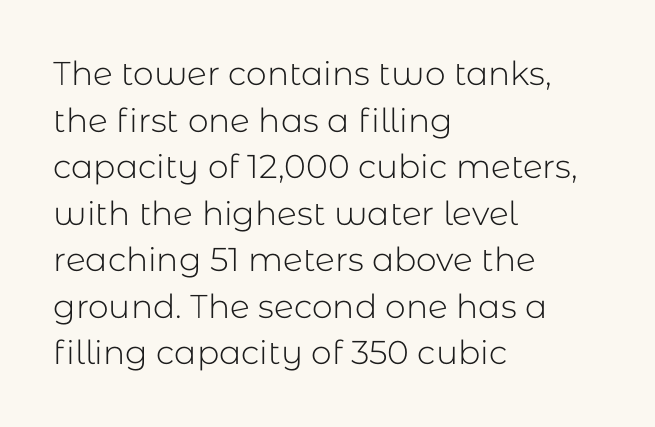
The passage shown is typed in a proportional face where columns would drift. The letters carry no serifs — their stems end cleanly without finishing strokes. Compared with typical paragraphs, the rows here are spaced about the same. The face used here is rendered with its standard letterfit. Bare-footed words on every line. The lettering stays uniformly vertical, giving the passage a roman look.
